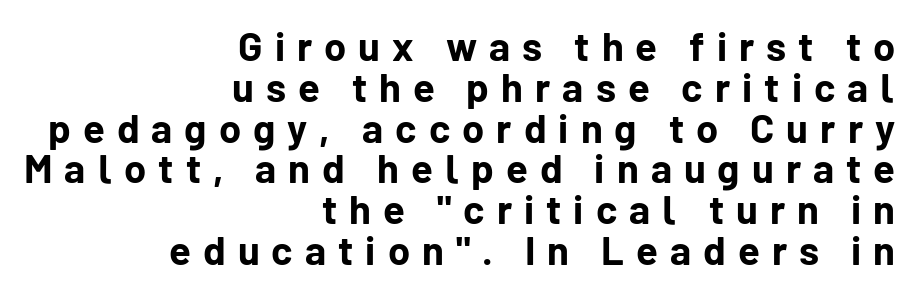
The image shows 40 px bold sans-serif type, upright; set right-aligned, tight line spacing (1.02x), unusually wide letter spacing (+0.3 em), not underlined; low stroke contrast and a medium x-height.
